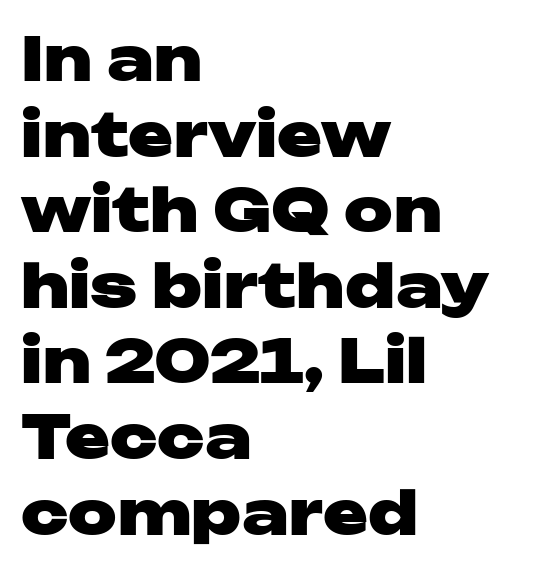
In terms of weight, the rendering is a true, heavy bold. No extra tracking has been applied to these lines. The space between consecutive lines is moderate. The paragraph has a hard left edge and a soft right edge. The passage shown is typed in a proportional face where columns would drift.
